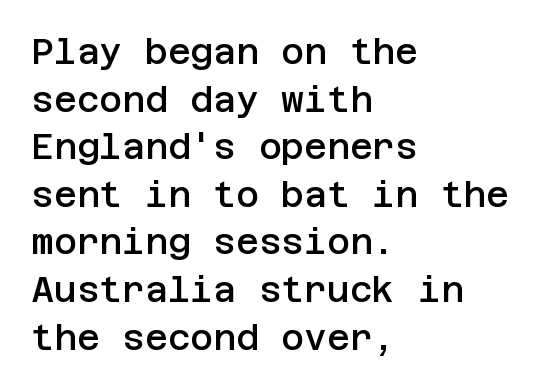
The image shows 35 px semibold sans-serif type, upright; set left-aligned, normal line spacing (1.36x), normal letter spacing, not underlined; low stroke contrast and a large x-height.
